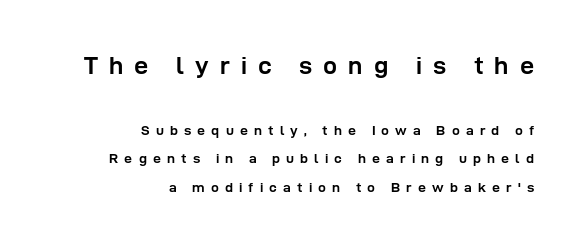
The image shows 25 px bold type, upright; set right-aligned, loose line spacing (2.01x), unusually wide letter spacing (+0.44 em), not underlined; the first (top) block is 1.79x larger.
